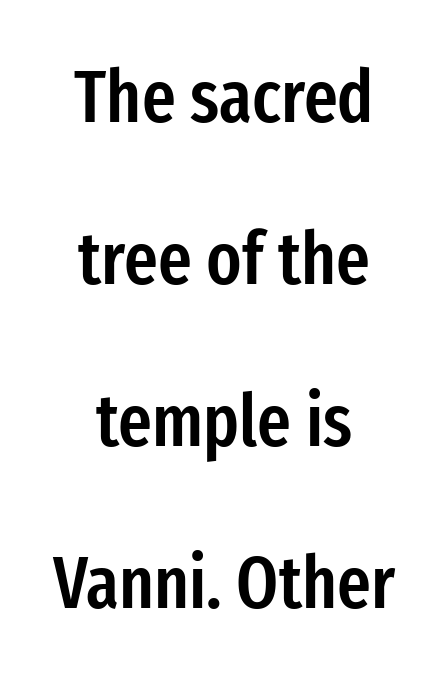
{"serif": "no", "italic": "no", "bold": "semi", "weight": "semibold", "width": "condensed", "stroke_contrast": "low", "x_height": "medium", "monospaced": "no", "underline": "no", "align": "center", "line_spacing": "loose", "line_spacing_ratio": 2.22, "letter_spacing": "normal", "letter_spacing_em": 0.0, "glyph_px": 73}
